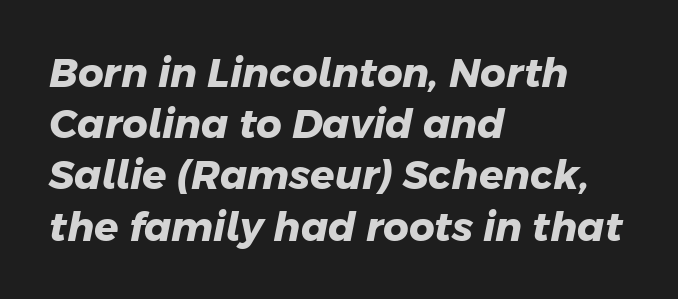
The image shows 40 px heavy sans-serif type; set left-aligned, normal line spacing (1.28x), normal letter spacing, not underlined; low stroke contrast and a medium x-height.
